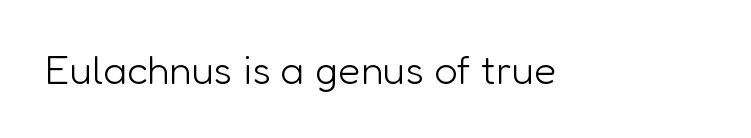
{"serif": "no", "italic": "no", "bold": "no", "weight": "light", "width": "normal", "stroke_contrast": "low", "x_height": "medium", "monospaced": "no", "underline": "no", "letter_spacing": "normal", "letter_spacing_em": 0.0, "glyph_px": 41}
